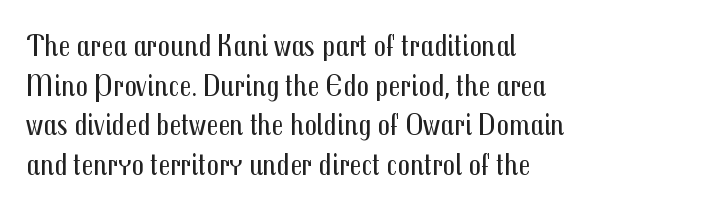
The image shows 31 px regular-weight, condensed sans-serif type, upright; set left-aligned, normal line spacing (1.28x), normal letter spacing, not underlined; medium stroke contrast and a medium x-height.
